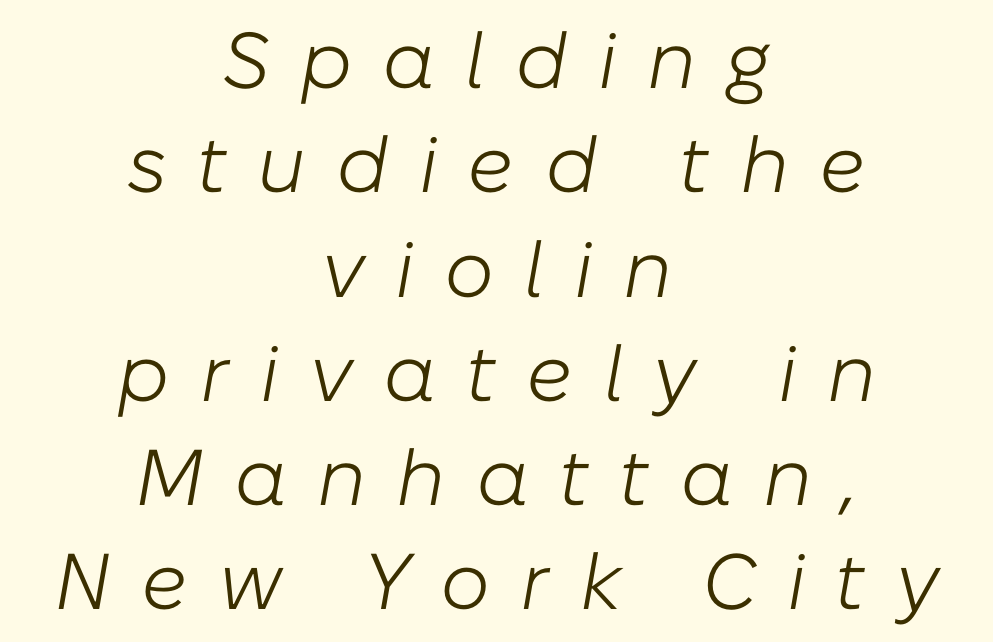
{"italic": "yes", "lean": "right", "slant_degrees": 10, "bold": "no", "weight": "light", "width": "normal", "stroke_contrast": "low", "x_height": "medium", "monospaced": "no", "underline": "no", "align": "center", "line_spacing": "normal", "line_spacing_ratio": 1.32, "letter_spacing": "wide", "letter_spacing_em": 0.38, "glyph_px": 79}
